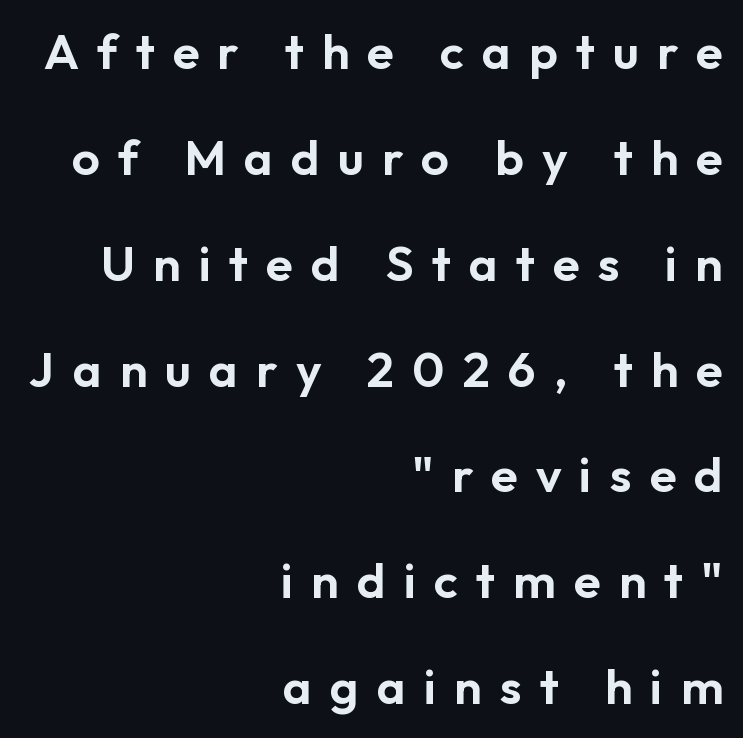
Just letters on the line, the space beneath them empty. I'd call this a sans setting — the letters go barefoot. Letter spacing: wide. What's the leading like? Stretched, with rows far apart.
